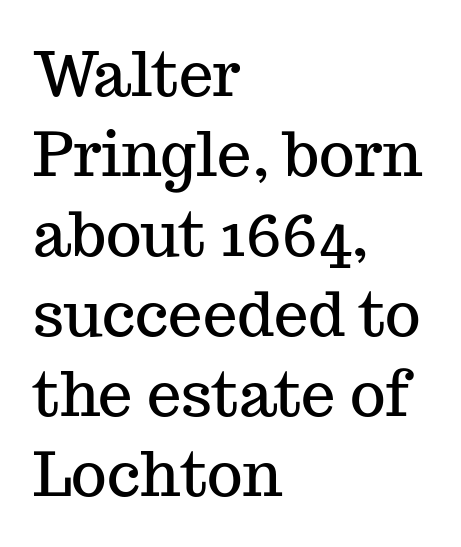
The image shows 61 px serif type, upright; set left-aligned, normal line spacing (1.31x), normal letter spacing, not underlined; medium stroke contrast and a medium x-height.
